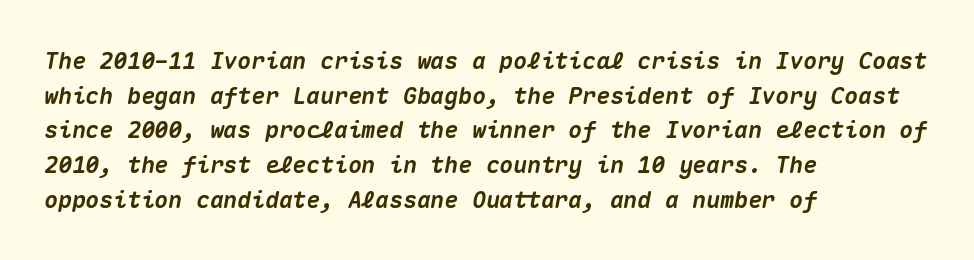
The image shows 23 px bold type, italic (leaning right); set left-aligned, normal line spacing (1.51x), normal letter spacing, not underlined.
